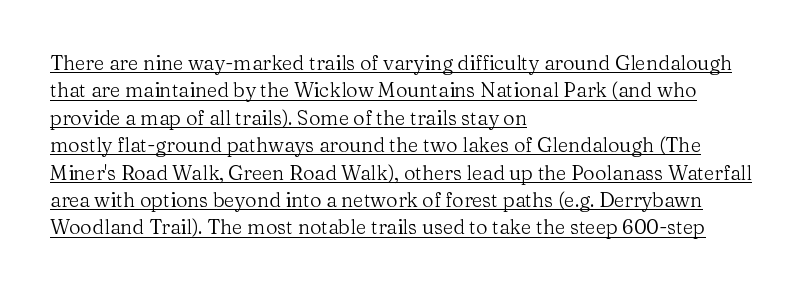
Q: Is the text bold? A: No.
Q: Is the text italic (slanted)? A: No, it is upright.
Q: Is the text underlined? A: Yes.
Q: How is the paragraph aligned? A: Left-aligned.
Q: Is the spacing between letters normal or unusually wide? A: Normal.
Q: Is the spacing between lines tight, normal or loose? A: Normal.
